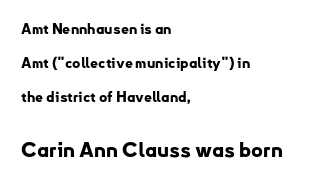
The image shows 20 px bold type, upright; set left-aligned, loose line spacing (2.42x), normal letter spacing, not underlined; the second (bottom) block is 1.43x larger.
